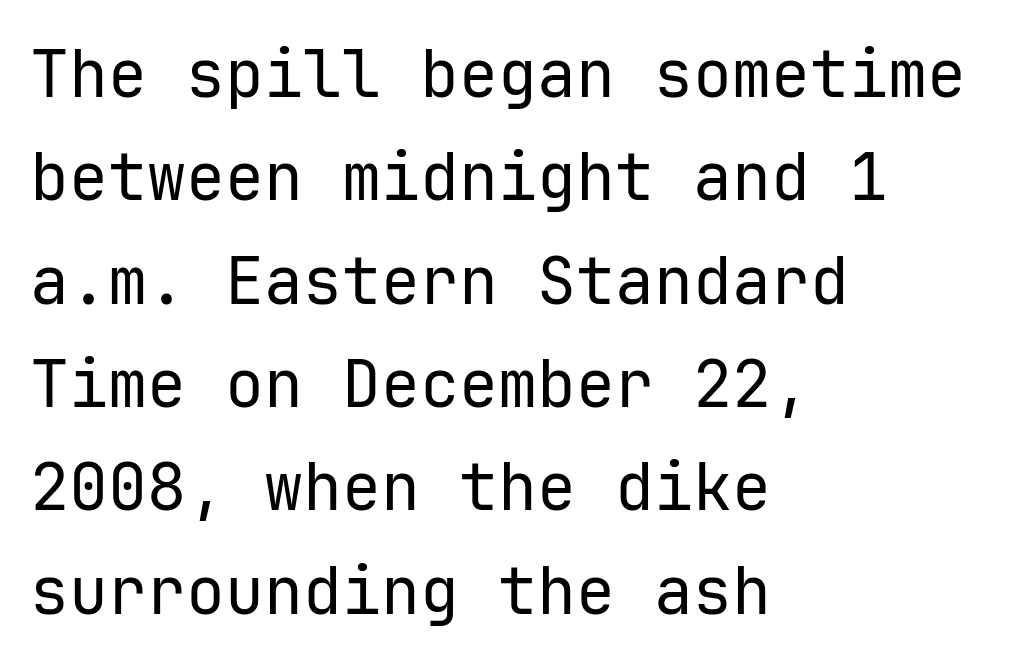
The image shows 65 px regular-weight sans-serif type, upright; set left-aligned, normal line spacing (1.59x), normal letter spacing, not underlined; low stroke contrast and a medium x-height.
